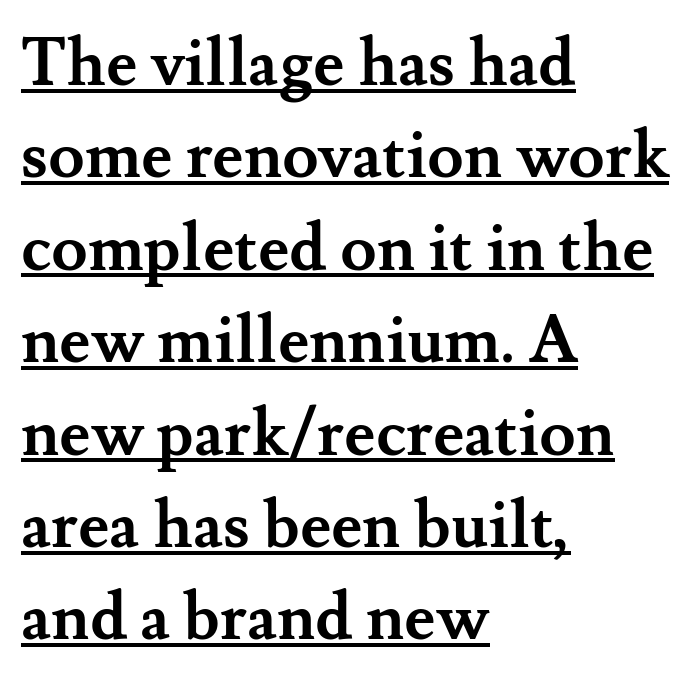
Q: Is the text bold? A: Yes.
Q: Is the text italic (slanted)? A: No, it is upright.
Q: Is the typeface a serif or a sans-serif typeface? A: Serif.
Q: Is the text underlined? A: Yes.
Q: How is the paragraph aligned? A: Left-aligned.
Q: Is the spacing between letters normal or unusually wide? A: Normal.
Q: Is the spacing between lines tight, normal or loose? A: Normal.
Q: Width (condensed, normal, or wide)? A: Normal.
Q: Stroke contrast? A: Medium.
Q: x-height? A: Small.
Q: Monospaced? A: No.
